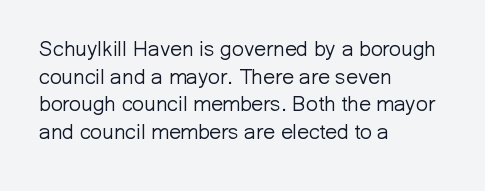
Q: Is the text bold? A: No.
Q: Is the text italic (slanted)? A: No, it is upright.
Q: Is the text underlined? A: No.
Q: How is the paragraph aligned? A: Left-aligned.
Q: Is the spacing between letters normal or unusually wide? A: Normal.
Q: Is the spacing between lines tight, normal or loose? A: Normal.
